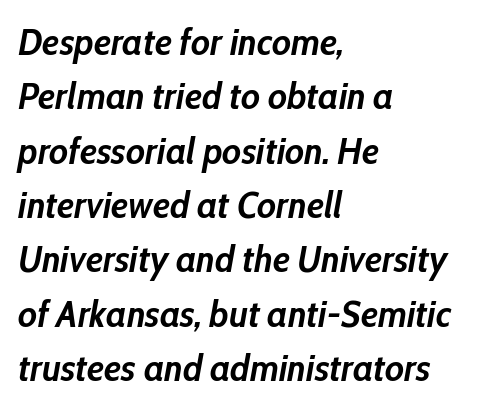
Look at the tracking — it's just the regular setting, nothing added. The passage shown stacks its lines at a standard gap. The lettering tilts uniformly, giving the passage an italic look. Has an underline been added? It has not. Varying glyph widths throughout — classic text-font behaviour.
